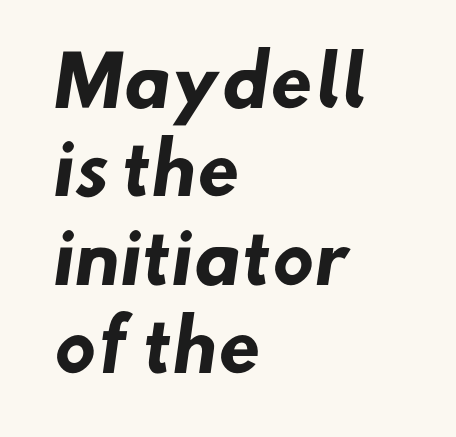
Each new line begins a customary step beneath the previous one. In terms of letterform style, serifs are entirely absent. Check under the words: just untouched page. These lines are rendered in a variable-pitch font. The letterforms sit shoulder to shoulder at normal distance.
